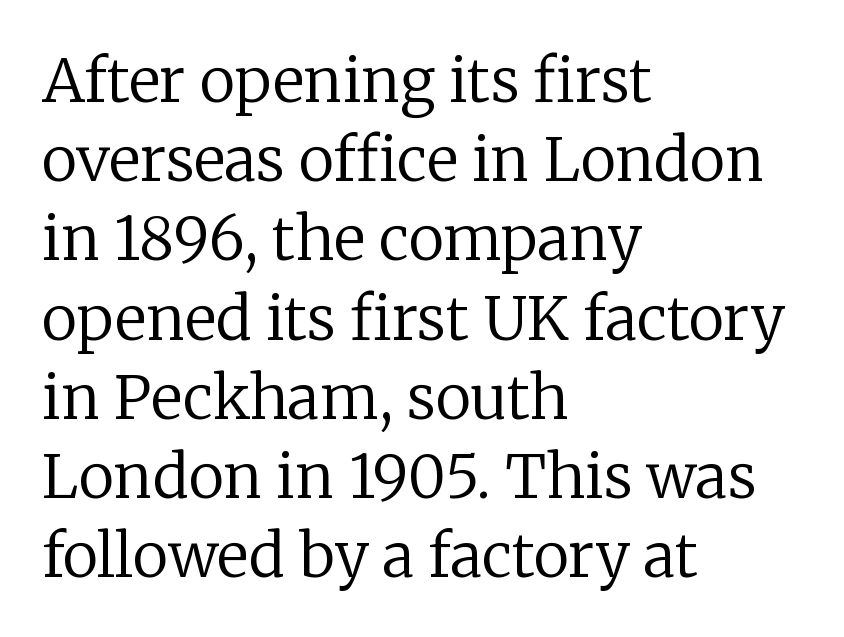
The image shows 60 px regular-weight serif type, upright; set left-aligned, normal line spacing (1.32x), normal letter spacing, not underlined; low stroke contrast and a medium x-height.
